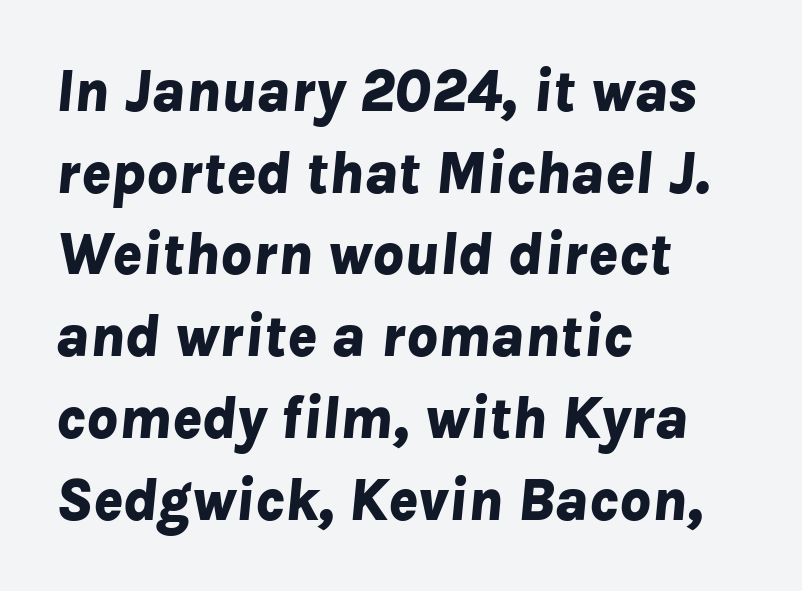
{"italic": "yes", "lean": "right", "slant_degrees": 8, "bold": "yes", "weight": "bold", "width": "normal", "stroke_contrast": "low", "x_height": "medium", "monospaced": "no", "underline": "no", "align": "left", "line_spacing": "normal", "line_spacing_ratio": 1.34, "letter_spacing": "normal", "letter_spacing_em": 0.0, "glyph_px": 61}
